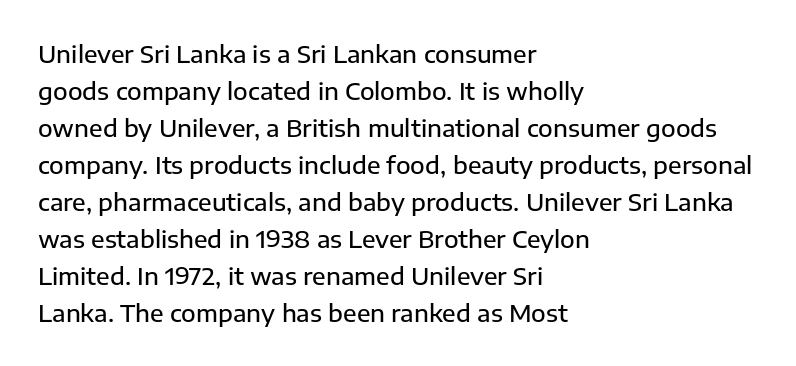
Q: Is the text italic (slanted)? A: No, it is upright.
Q: Is the text underlined? A: No.
Q: How is the paragraph aligned? A: Left-aligned.
Q: Is the spacing between letters normal or unusually wide? A: Normal.
Q: Is the spacing between lines tight, normal or loose? A: Normal.
